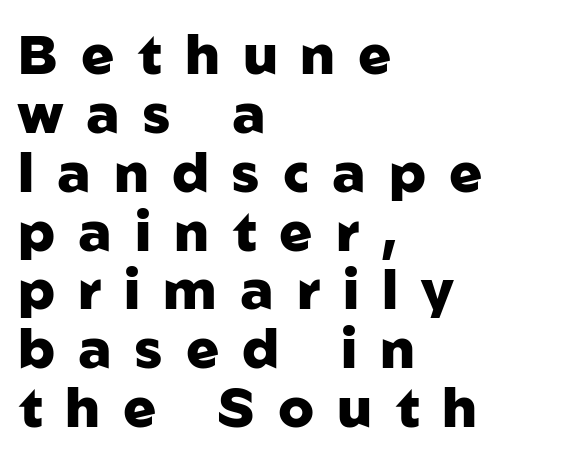
Q: Is the text bold? A: Yes.
Q: Is the text italic (slanted)? A: No, it is upright.
Q: Is the typeface a serif or a sans-serif typeface? A: Sans-serif.
Q: Is the text underlined? A: No.
Q: How is the paragraph aligned? A: Left-aligned.
Q: Is the spacing between letters normal or unusually wide? A: Unusually wide.
Q: Is the spacing between lines tight, normal or loose? A: Tight.
Q: Width (condensed, normal, or wide)? A: Normal.
Q: Stroke contrast? A: Low.
Q: x-height? A: Medium.
Q: Monospaced? A: No.
